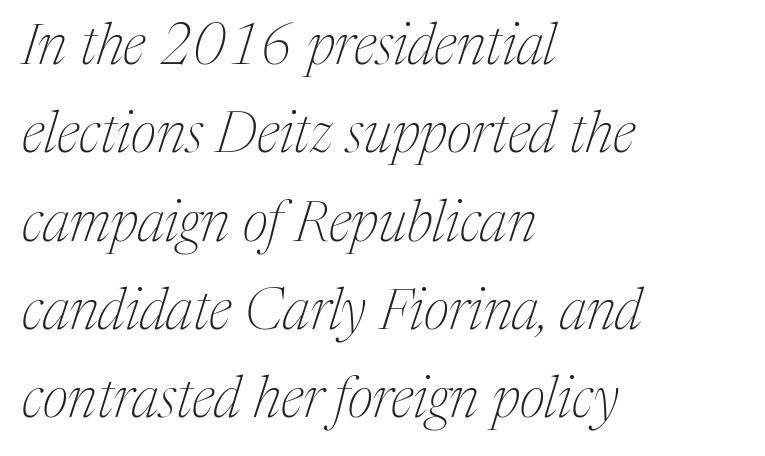
This sample is left-justified, so line endings fall wherever the words run out. The string is rendered with underlining switched off. The space between consecutive lines is moderate. The tracking reads as untouched default to a designer's eye.
